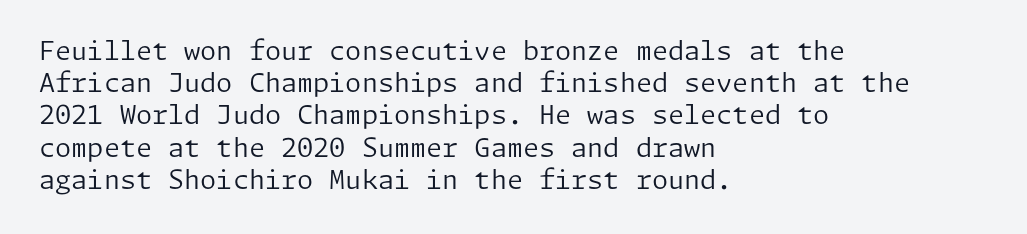
No letter is thick-stroked: the sample isn't bold. The lettering stays uniformly vertical, giving the passage a roman look. This sample uses plain, unmodified letter spacing. These lines stack with their left ends in a neat column. The gap between lines stays unmarked.
